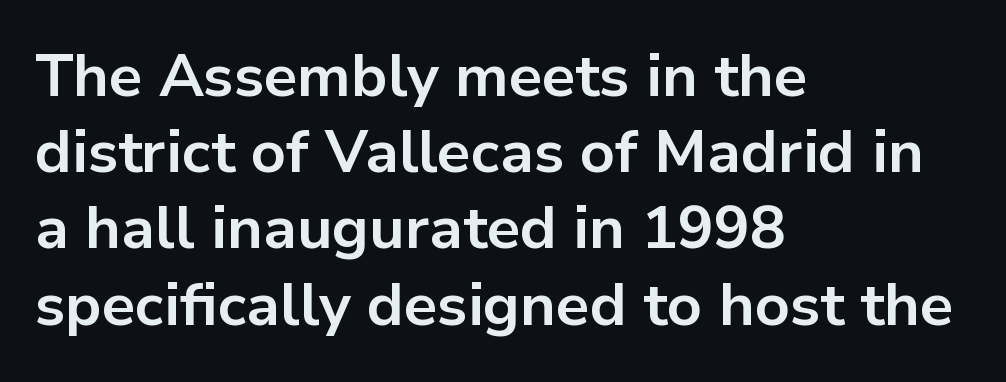
Q: Is the text bold? A: Yes.
Q: Is the text italic (slanted)? A: No, it is upright.
Q: Is the typeface a serif or a sans-serif typeface? A: Sans-serif.
Q: Is the text underlined? A: No.
Q: How is the paragraph aligned? A: Left-aligned.
Q: Is the spacing between letters normal or unusually wide? A: Normal.
Q: Is the spacing between lines tight, normal or loose? A: Normal.
Q: Width (condensed, normal, or wide)? A: Normal.
Q: Stroke contrast? A: Low.
Q: x-height? A: Medium.
Q: Monospaced? A: No.
